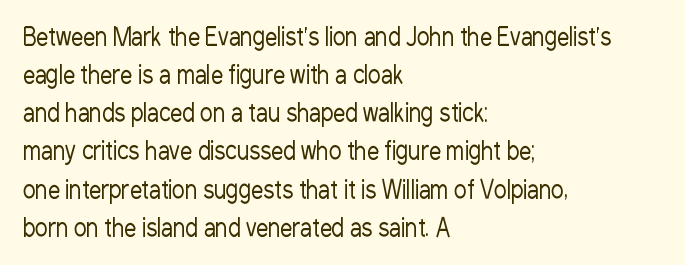
The image shows 24 px text type, upright; set left-aligned, normal line spacing (1.59x), normal letter spacing, not underlined.
